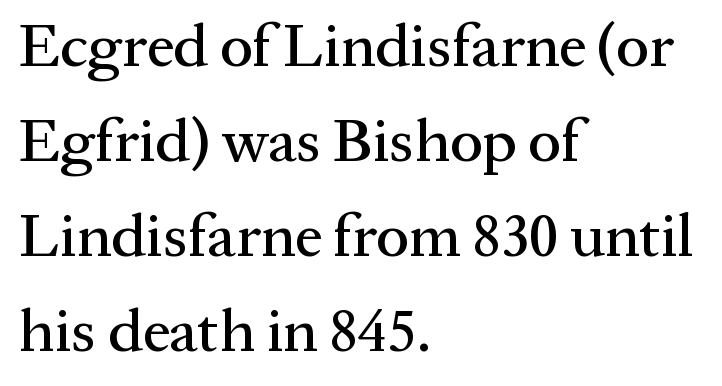
Teacher's note: observe the even left margin — that is flush-left alignment. Caption: standard tracking, unaltered. The passage shown is typed in a proportional face where columns would drift. Unlike italic type, these characters show no tilt at all.
